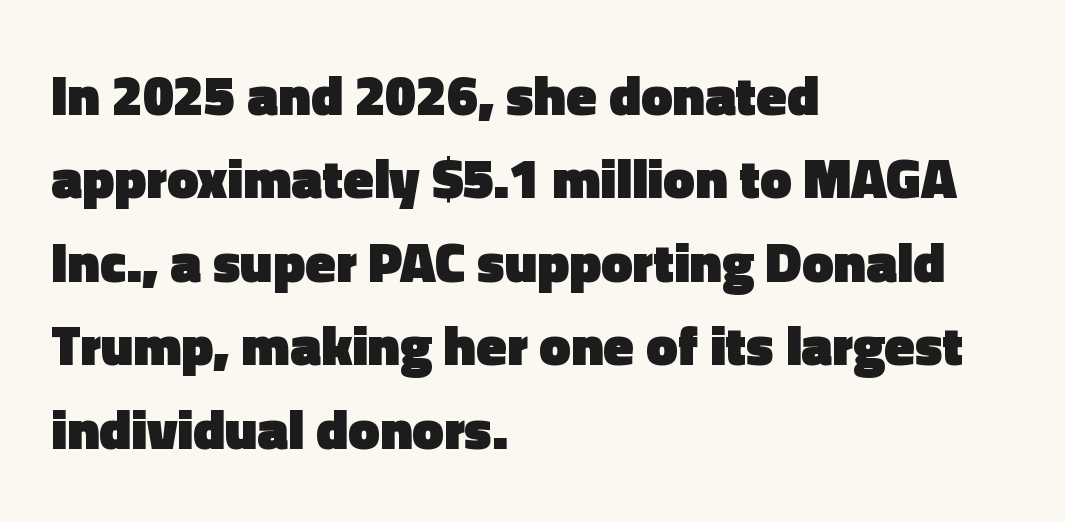
The image shows 56 px heavy sans-serif type, upright; set left-aligned, normal line spacing (1.49x), normal letter spacing, not underlined; a medium x-height.
